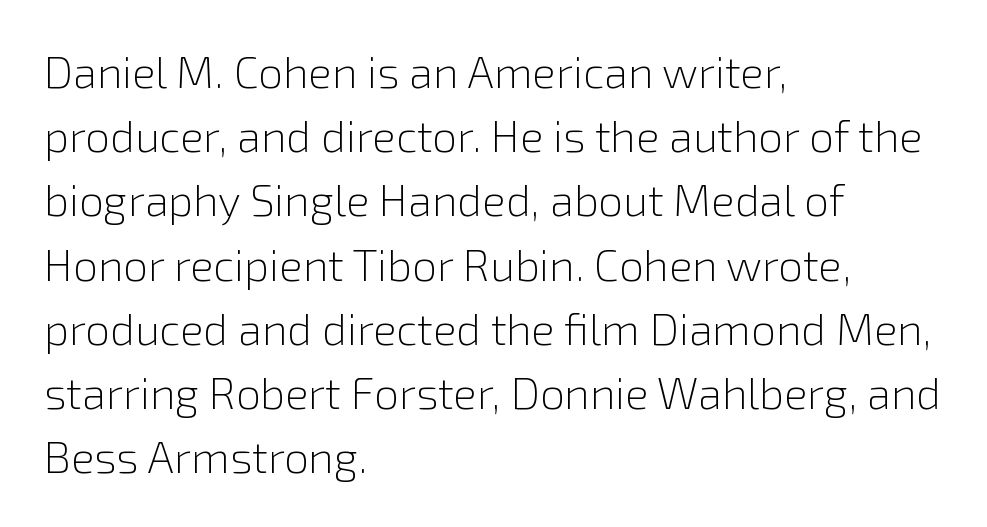
{"serif": "no", "italic": "no", "bold": "no", "weight": "light", "width": "normal", "stroke_contrast": "low", "x_height": "medium", "monospaced": "no", "underline": "no", "align": "left", "line_spacing": "normal", "line_spacing_ratio": 1.46, "letter_spacing": "normal", "letter_spacing_em": 0.0, "glyph_px": 44}
